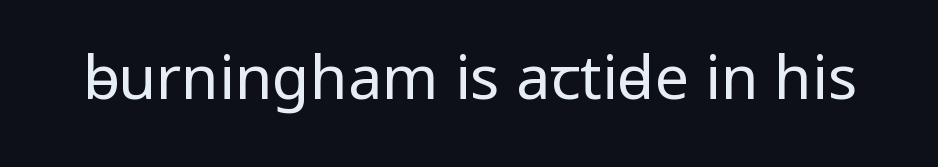
{"serif": "no", "italic": "no", "bold": "no", "weight": "regular", "width": "condensed", "stroke_contrast": "low", "x_height": "large", "monospaced": "no", "underline": "no", "letter_spacing": "normal", "letter_spacing_em": 0.0, "glyph_px": 61}
